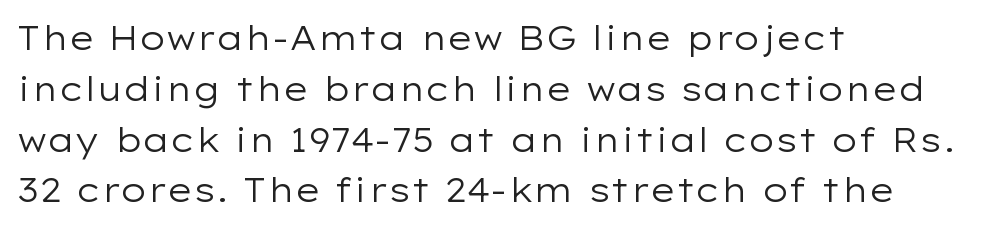
Q: Is the text bold? A: No.
Q: Is the text italic (slanted)? A: No, it is upright.
Q: Is the typeface a serif or a sans-serif typeface? A: Sans-serif.
Q: Is the text underlined? A: No.
Q: How is the paragraph aligned? A: Left-aligned.
Q: Is the spacing between letters normal or unusually wide? A: Normal.
Q: Is the spacing between lines tight, normal or loose? A: Normal.
Q: Width (condensed, normal, or wide)? A: Wide.
Q: Stroke contrast? A: Low.
Q: x-height? A: Medium.
Q: Monospaced? A: No.
